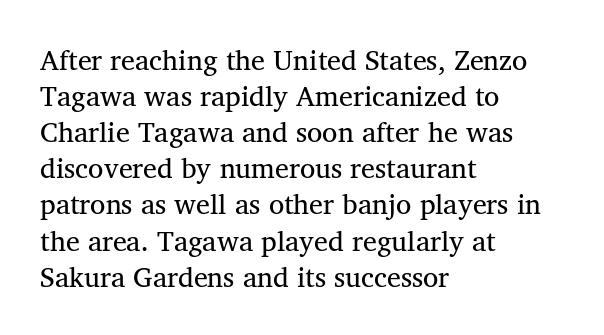
Q: Is the text bold? A: No.
Q: Is the text italic (slanted)? A: No, it is upright.
Q: Is the typeface a serif or a sans-serif typeface? A: Serif.
Q: Is the text underlined? A: No.
Q: How is the paragraph aligned? A: Left-aligned.
Q: Is the spacing between letters normal or unusually wide? A: Normal.
Q: Is the spacing between lines tight, normal or loose? A: Normal.
Q: Width (condensed, normal, or wide)? A: Normal.
Q: Stroke contrast? A: Medium.
Q: x-height? A: Medium.
Q: Monospaced? A: No.
